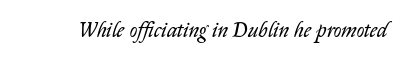
Descender tails drop into unmarked territory. The passage shown has conventional tracking throughout. The lettering tilts uniformly, giving the passage an italic look. A quiet, ordinary-to-light weight characterises the typeface.
